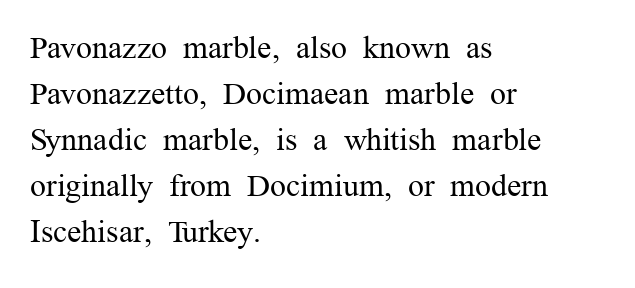
{"serif": "yes", "italic": "no", "bold": "no", "weight": "regular", "width": "normal", "stroke_contrast": "medium", "x_height": "medium", "monospaced": "no", "underline": "no", "align": "left", "line_spacing": "normal", "line_spacing_ratio": 1.44, "letter_spacing": "normal", "letter_spacing_em": 0.0, "glyph_px": 32}
